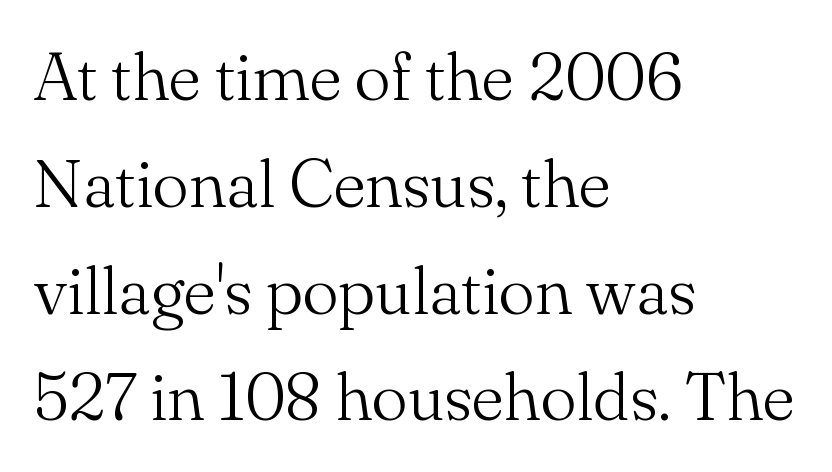
Honestly, the letter spacing is just normal — you wouldn't notice it. Caption: multi-line text, flush left, ragged right. The rendering shows small feet on the letterforms — a serif design. Is the stroke heavy? The answer is a plain regular-or-lighter. When letters stand straight like this, we call the style roman or upright. Descenders are the only things crossing below the line.
